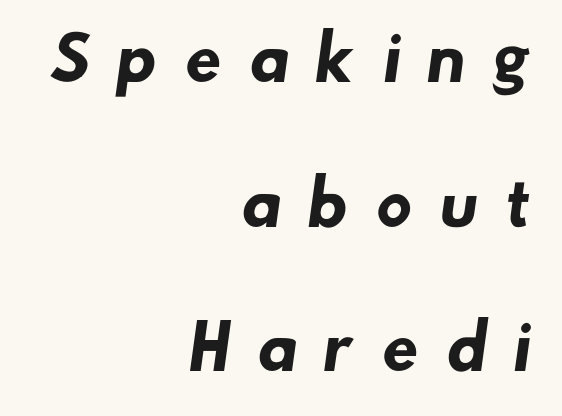
The image shows 60 px heavy sans-serif type; set right-aligned, loose line spacing (2.41x), unusually wide letter spacing (+0.43 em), not underlined; low stroke contrast and a small x-height.
